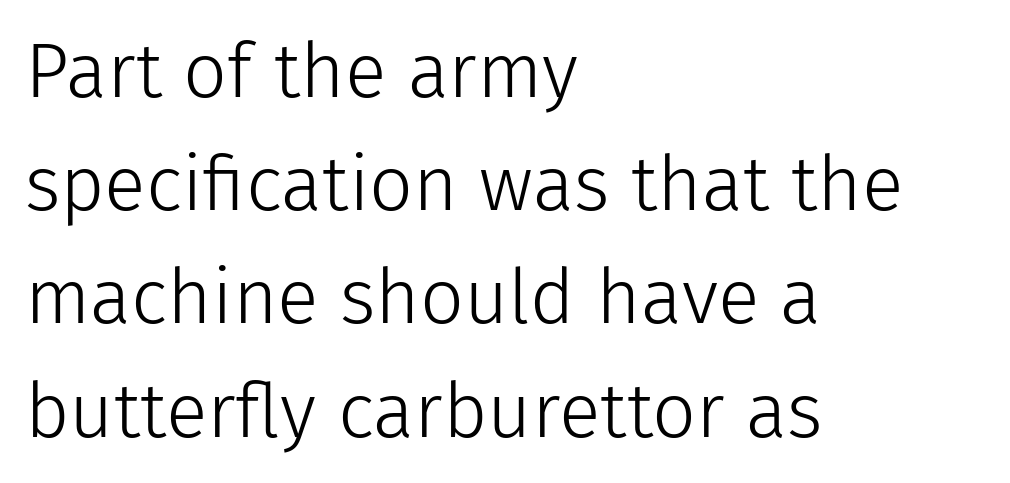
The image shows 77 px light sans-serif type, upright; set left-aligned, normal line spacing (1.47x), normal letter spacing, not underlined; low stroke contrast and a medium x-height.
